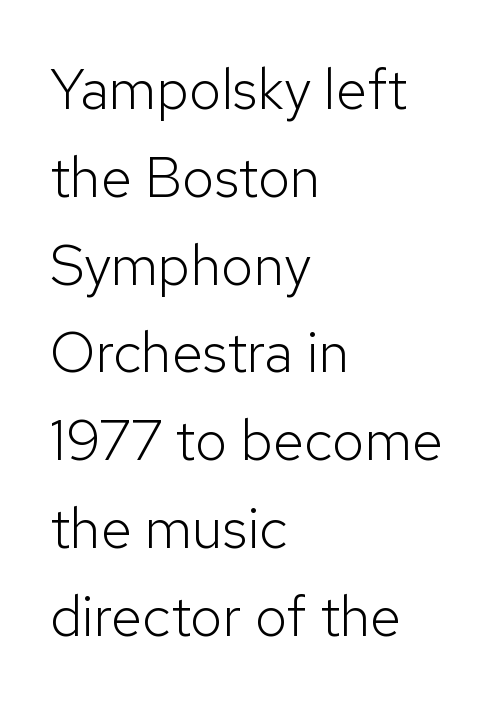
The designer left line spacing at the default. The weight tops out at a normal text grade. Looks like regular typesetting: each glyph gets only the width it needs. Caption: standard tracking, unaltered.
